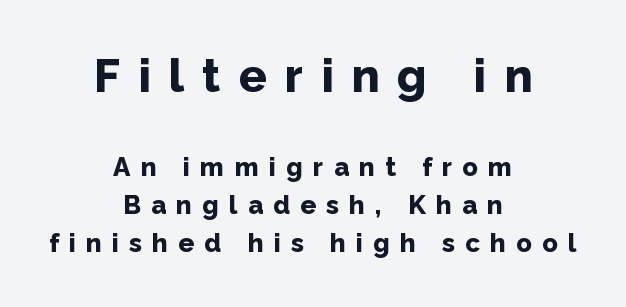
The image shows 46 px bold sans-serif type, upright; set centered, normal line spacing (1.45x), unusually wide letter spacing (+0.39 em), not underlined; the first (top) block is 1.77x larger; low stroke contrast and a medium x-height.
